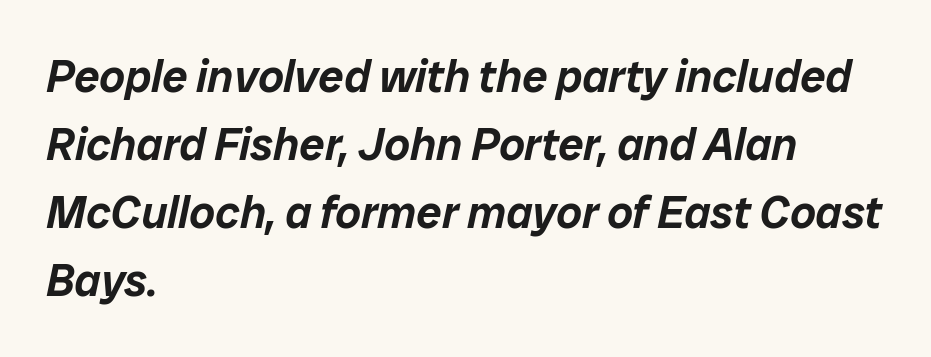
{"italic": "yes", "lean": "right", "slant_degrees": 12, "width": "normal", "stroke_contrast": "low", "x_height": "medium", "monospaced": "no", "underline": "no", "align": "left", "line_spacing": "normal", "line_spacing_ratio": 1.51, "letter_spacing": "normal", "letter_spacing_em": 0.0, "glyph_px": 45}
